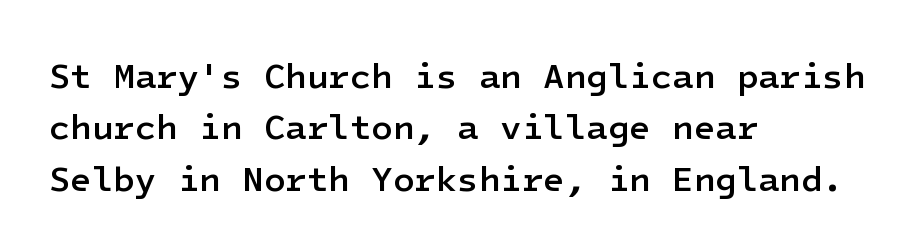
{"serif": "no", "italic": "no", "bold": "semi", "weight": "semibold", "width": "normal", "stroke_contrast": "low", "x_height": "medium", "underline": "no", "align": "left", "line_spacing": "normal", "line_spacing_ratio": 1.47, "letter_spacing": "normal", "letter_spacing_em": 0.0, "glyph_px": 35}
